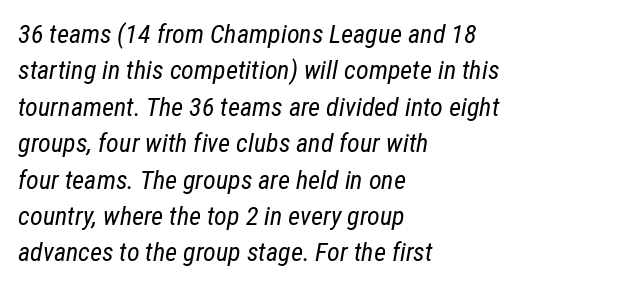
The image shows 26 px text type, italic (leaning right); set left-aligned, normal line spacing (1.4x), normal letter spacing, not underlined.
